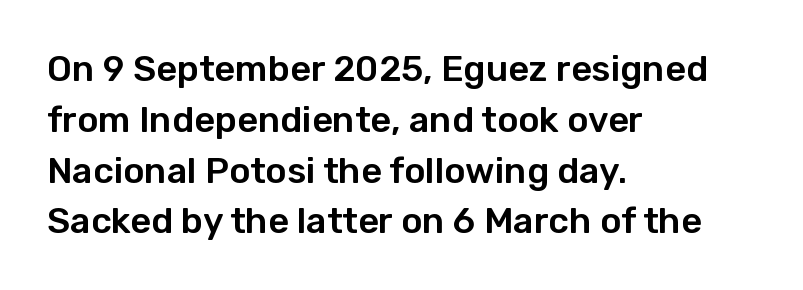
The image shows 36 px sans-serif type, upright; set left-aligned, normal line spacing (1.41x), normal letter spacing, not underlined; low stroke contrast and a medium x-height.
